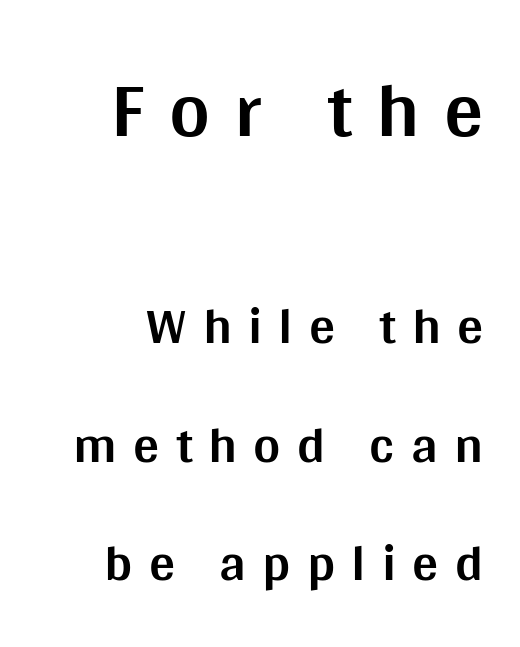
Q: Is the text bold? A: Yes.
Q: Is the text italic (slanted)? A: No, it is upright.
Q: Is the typeface a serif or a sans-serif typeface? A: Sans-serif.
Q: Is the text underlined? A: No.
Q: How is the paragraph aligned? A: Right-aligned.
Q: Is the spacing between letters normal or unusually wide? A: Unusually wide.
Q: Is the spacing between lines tight, normal or loose? A: Loose.
Q: Which block of text is set in a larger size, the first (top) or the second (bottom)? A: The first (top) one.
Q: Width (condensed, normal, or wide)? A: Normal.
Q: Stroke contrast? A: Medium.
Q: x-height? A: Large.
Q: Monospaced? A: No.
